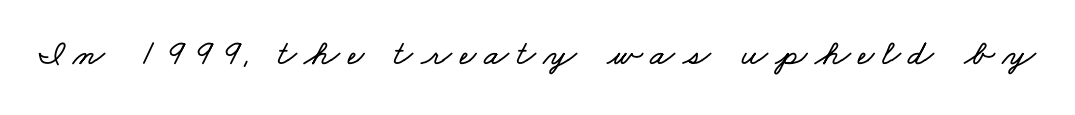
A clean baseline with only descenders dipping below it. Compared with typical body copy, the letter spacing here is much looser. The rendering uses natural spacing where letterforms have individual widths.
